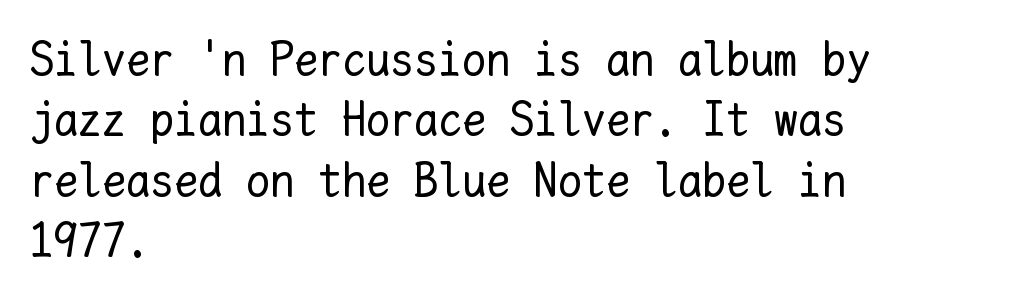
Compared with typical body copy, the letter spacing here is the same. Designer's note — italics off, roman on. Any mark beneath the type? The region is blank. Spacing verdict: monospaced, one width for all characters.
